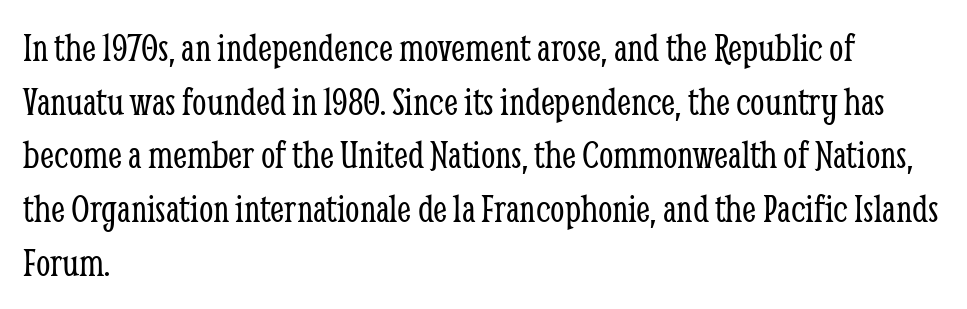
Q: Is the text bold? A: No.
Q: Is the text italic (slanted)? A: No, it is upright.
Q: Is the typeface a serif or a sans-serif typeface? A: Serif.
Q: Is the text underlined? A: No.
Q: How is the paragraph aligned? A: Left-aligned.
Q: Is the spacing between letters normal or unusually wide? A: Normal.
Q: Is the spacing between lines tight, normal or loose? A: Normal.
Q: Width (condensed, normal, or wide)? A: Condensed.
Q: Stroke contrast? A: Low.
Q: x-height? A: Medium.
Q: Monospaced? A: No.
